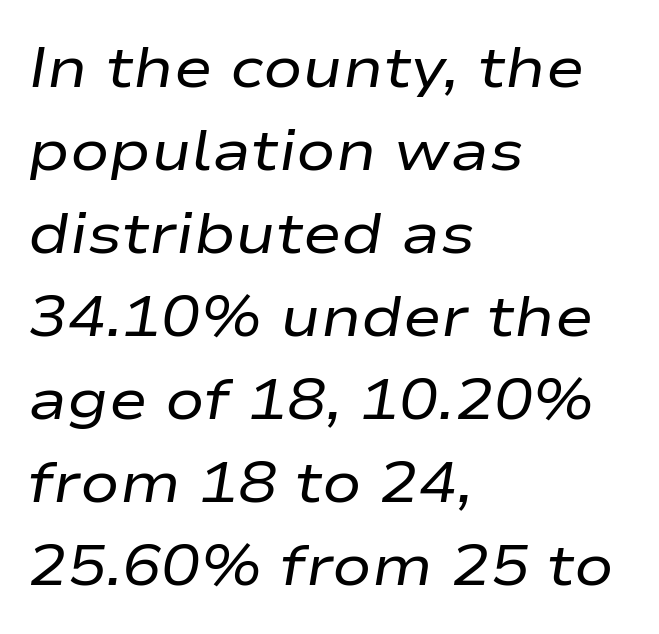
The image shows 58 px regular-weight, wide type, italic (leaning right); set left-aligned, normal line spacing (1.43x), normal letter spacing, not underlined; low stroke contrast and a medium x-height.
